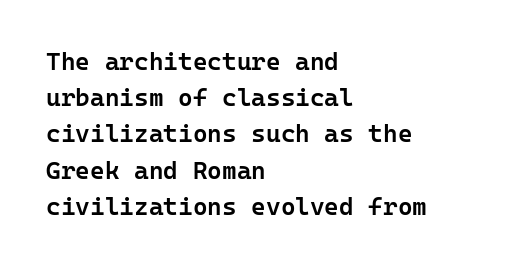
The image shows 25 px text type, upright; set left-aligned, normal line spacing (1.45x), normal letter spacing, not underlined.
